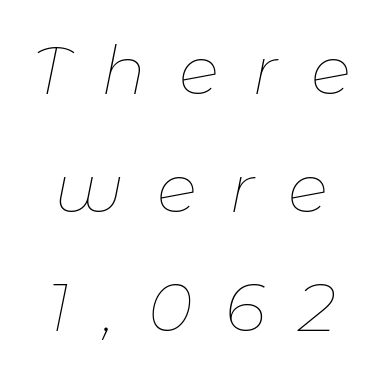
The image shows 68 px thin type, italic (leaning right); set line spacing 1.74x, unusually wide letter spacing (+0.48 em), not underlined; low stroke contrast and a medium x-height.
